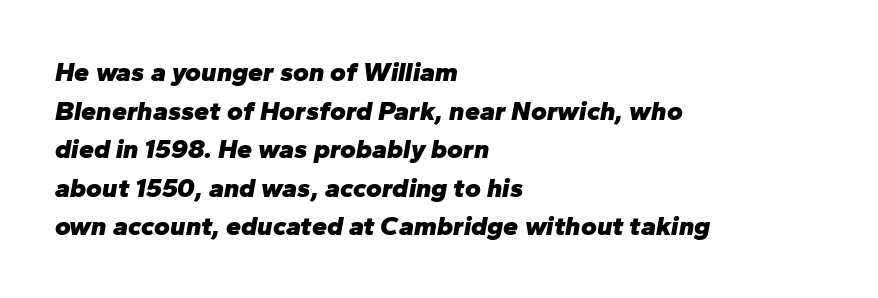
{"italic": "yes", "lean": "right", "slant_degrees": 10, "bold": "yes", "underline": "no", "align": "left", "line_spacing": "normal", "line_spacing_ratio": 1.43, "letter_spacing": "normal", "letter_spacing_em": 0.0, "glyph_px": 27}
